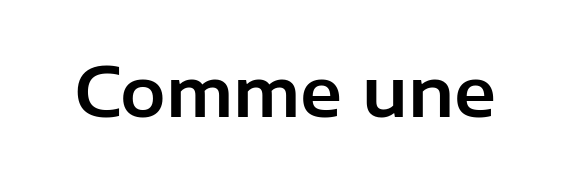
The image shows 68 px sans-serif type, upright; set normal letter spacing, not underlined; low stroke contrast and a medium x-height.
